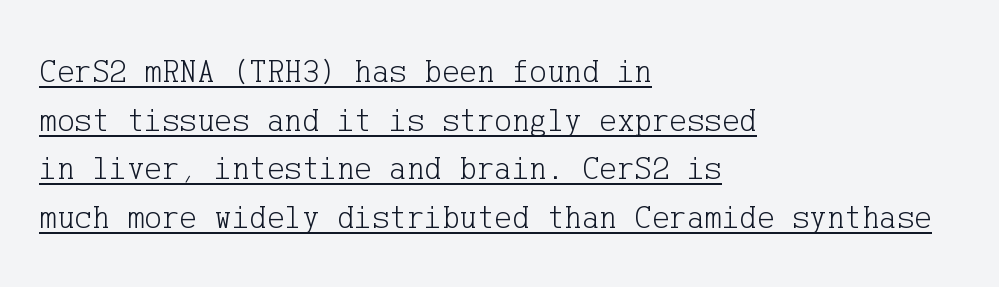
The image shows 33 px light serif type, upright; set left-aligned, normal line spacing (1.47x), normal letter spacing, underlined; low stroke contrast and a medium x-height.
